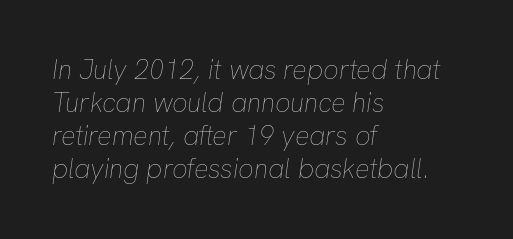
{"italic": "yes", "lean": "right", "slant_degrees": 8, "bold": "no", "underline": "no", "align": "left", "line_spacing_ratio": 1.22, "letter_spacing": "normal", "letter_spacing_em": 0.0, "glyph_px": 27}
